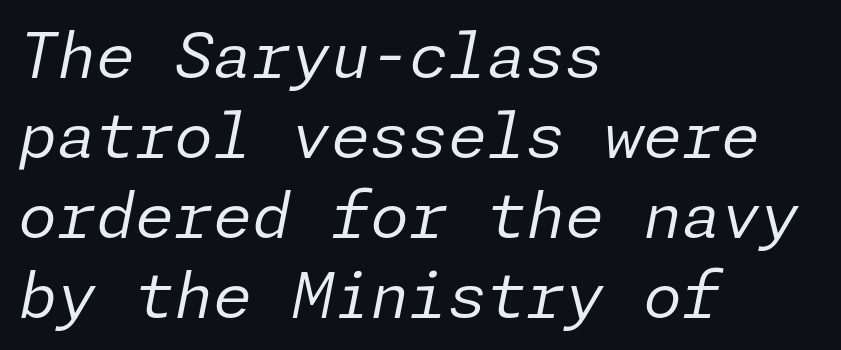
The gap between lines stays unmarked. The leading is moderate, giving the passage an even texture. Summary of weight: not heavy and not bold. Quick note: italic. Honestly, the letter spacing is just normal — you wouldn't notice it. These lines are set flush left with a ragged right edge.
